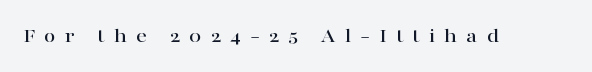
Compared with typical body copy, the letter spacing here is much looser. Just letters on the line, the space beneath them empty. Designer's note — italics off, roman on.
